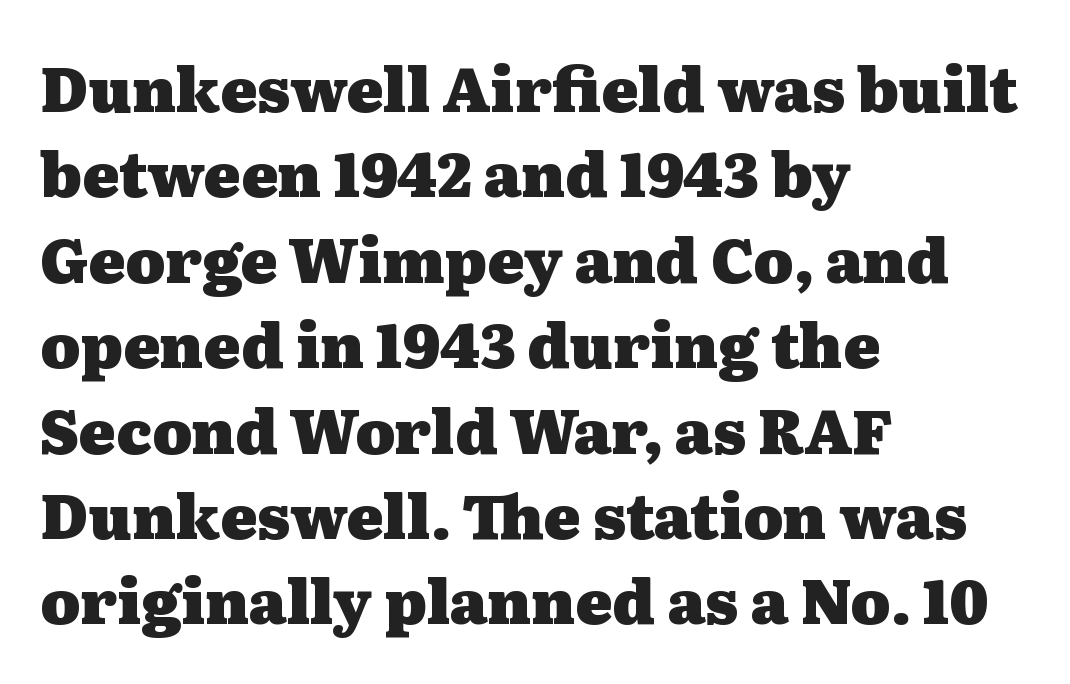
The image shows 61 px heavy, wide serif type, upright; set left-aligned, normal line spacing (1.4x), normal letter spacing, not underlined; medium stroke contrast and a medium x-height.
